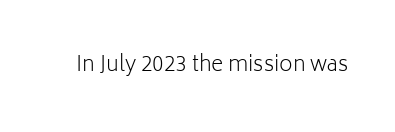
The passage shown is not underscored anywhere. The font's upright variant was chosen for this text. Stems here are at most as thick as an everyday book face. Observe the ordinary spacing: letters are neighbours, not strangers.
